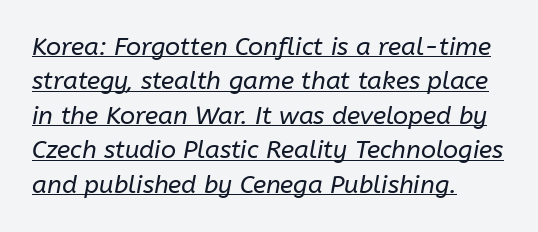
{"italic": "yes", "lean": "right", "slant_degrees": 10, "bold": "no", "underline": "yes", "align": "left", "line_spacing": "normal", "line_spacing_ratio": 1.38, "letter_spacing": "normal", "letter_spacing_em": 0.0, "glyph_px": 25}
